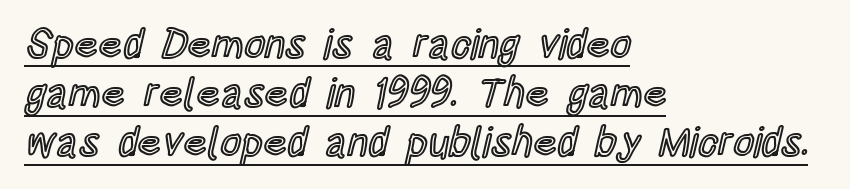
This rendering features underlined lettering. The lines in this sample share a left origin and differ only in where they stop. Varying glyph widths throughout — classic text-font behaviour. Words appear dense and cohesive because spacing is normal.
